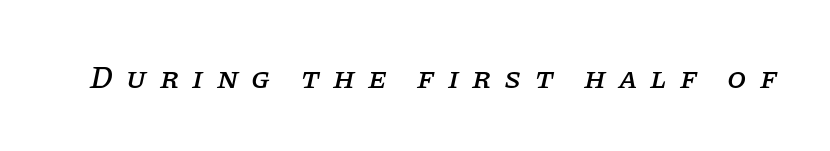
Q: Is the text italic (slanted)? A: Yes, it leans right by about 11 degrees.
Q: Is the typeface a serif or a sans-serif typeface? A: Serif.
Q: Is the text underlined? A: No.
Q: Is the spacing between letters normal or unusually wide? A: Unusually wide.
Q: Width (condensed, normal, or wide)? A: Normal.
Q: Stroke contrast? A: Low.
Q: x-height? A: Large.
Q: Monospaced? A: No.
